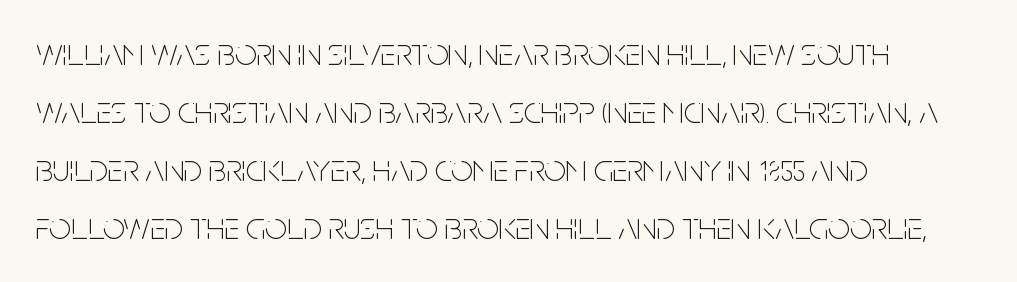
This rendering features lettering with no underline. These lines keep a tight, regular rhythm from letter to letter. The face used here is proportionally spaced, like ordinary book or web type. The font sits on the lighter half of the weight spectrum, regular included. Does the type have serifs? No, each stem ends abruptly.
